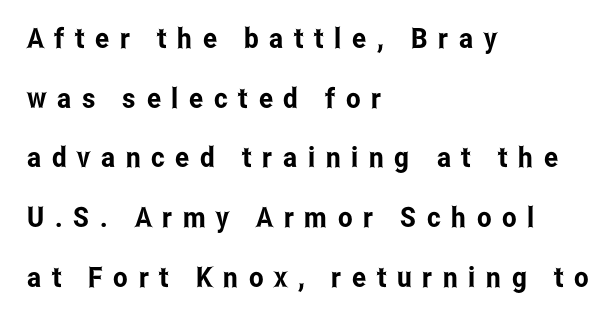
The image shows 28 px condensed sans-serif type, upright; set left-aligned, loose line spacing (2.13x), unusually wide letter spacing (+0.38 em), not underlined; low stroke contrast and a medium x-height.
